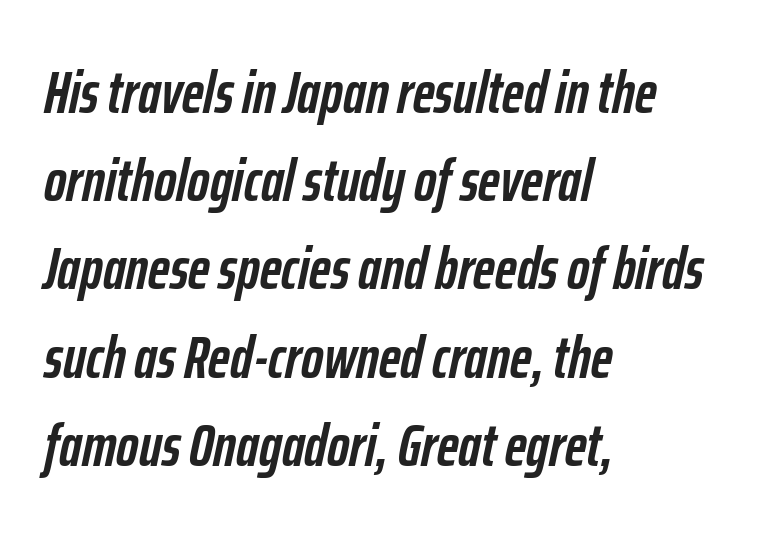
{"italic": "yes", "lean": "right", "slant_degrees": 12, "bold": "yes", "weight": "semibold", "width": "condensed", "stroke_contrast": "low", "x_height": "medium", "monospaced": "no", "underline": "no", "align": "left", "line_spacing": "normal", "line_spacing_ratio": 1.47, "letter_spacing": "normal", "letter_spacing_em": 0.0, "glyph_px": 60}
